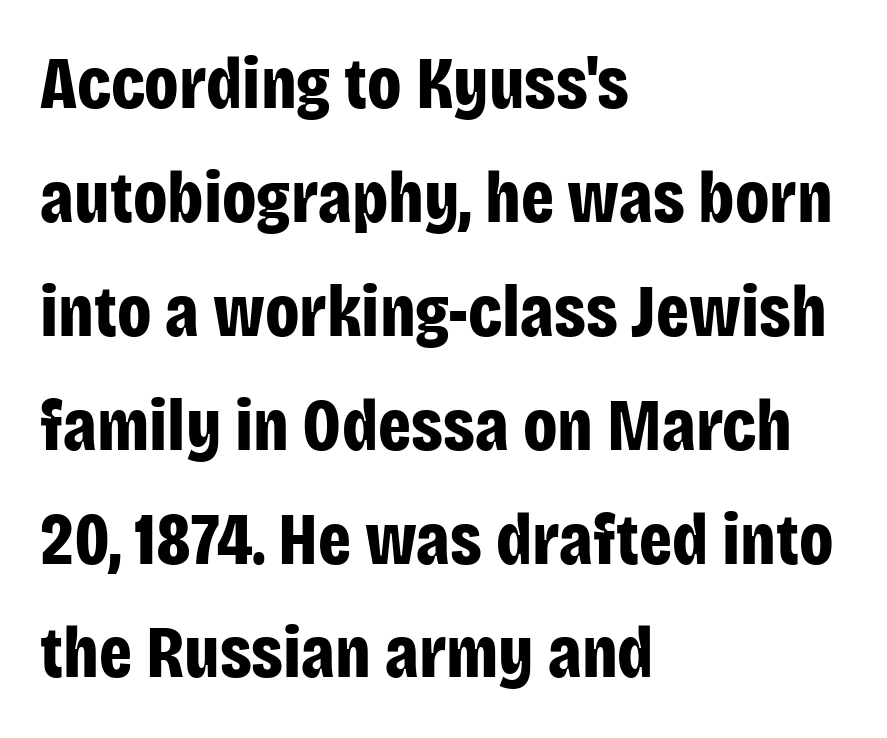
{"serif": "no", "italic": "no", "bold": "yes", "weight": "bold", "width": "condensed", "stroke_contrast": "low", "x_height": "large", "monospaced": "no", "underline": "no", "align": "left", "line_spacing": "normal", "line_spacing_ratio": 1.56, "letter_spacing": "normal", "letter_spacing_em": 0.0, "glyph_px": 73}
